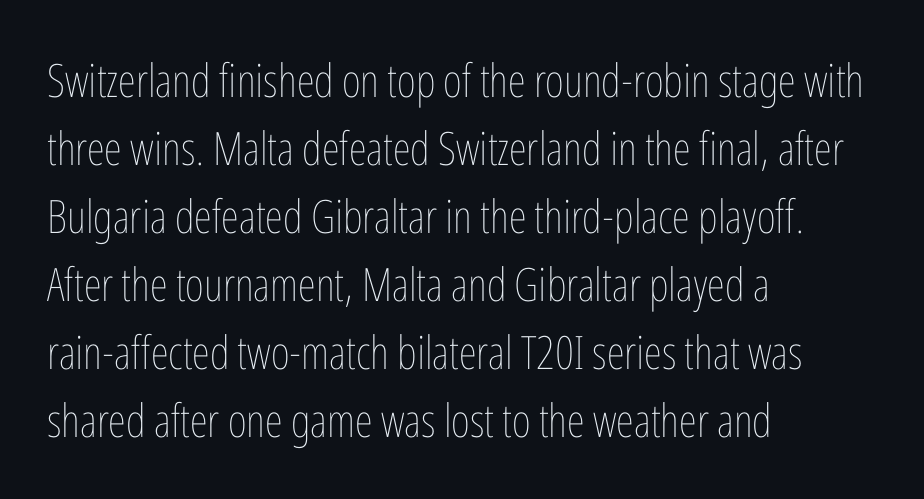
{"italic": "no", "bold": "no", "weight": "thin", "width": "condensed", "stroke_contrast": "low", "x_height": "medium", "monospaced": "no", "underline": "no", "align": "left", "line_spacing": "normal", "line_spacing_ratio": 1.48, "letter_spacing": "normal", "letter_spacing_em": 0.0, "glyph_px": 46}
